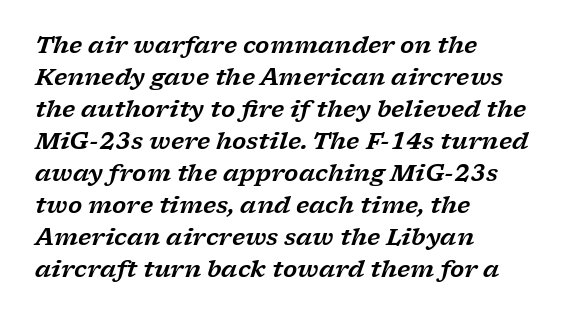
Q: Is the text italic (slanted)? A: Yes, it leans right by about 17 degrees.
Q: Is the text underlined? A: No.
Q: How is the paragraph aligned? A: Left-aligned.
Q: Is the spacing between letters normal or unusually wide? A: Normal.
Q: Is the spacing between lines tight, normal or loose? A: Normal.
